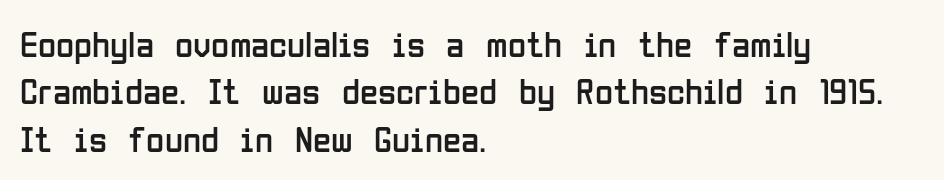
{"serif": "no", "italic": "no", "bold": "no", "weight": "regular", "width": "condensed", "stroke_contrast": "low", "x_height": "medium", "monospaced": "no", "underline": "no", "align": "left", "line_spacing": "normal", "line_spacing_ratio": 1.28, "letter_spacing": "normal", "letter_spacing_em": 0.0, "glyph_px": 37}
